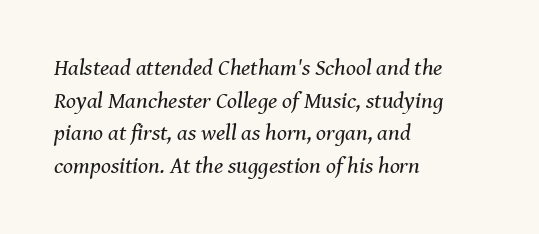
If you drew a ruler down the left edge, every line would touch it. The rendering uses a moderate line-height, typical for paragraphs. The weight tops out at a normal text grade. The font's italic variant was chosen for this text. Short note: letters normally spaced.
